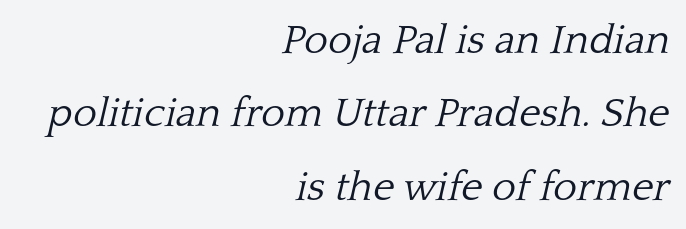
{"serif": "yes", "italic": "yes", "lean": "right", "slant_degrees": 13, "bold": "no", "weight": "light", "width": "normal", "stroke_contrast": "low", "x_height": "medium", "monospaced": "no", "underline": "no", "align": "right", "line_spacing_ratio": 1.79, "letter_spacing": "normal", "letter_spacing_em": 0.0, "glyph_px": 41}
